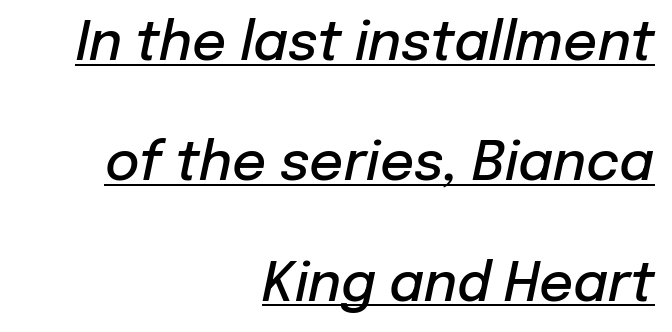
The face used here is proportionally spaced, like ordinary book or web type. These characters rest on top of a visible drawn line. Line ends are locked; line starts wander. Students, observe: this is what heavily led, spacious text looks like. What stands out about the letter spacing? Nothing — it is the standard amount. There's an unmistakable incline to the writing here.
